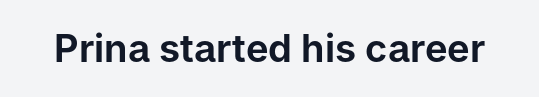
Q: Is the text italic (slanted)? A: No, it is upright.
Q: Is the typeface a serif or a sans-serif typeface? A: Sans-serif.
Q: Is the text underlined? A: No.
Q: Is the spacing between letters normal or unusually wide? A: Normal.
Q: Width (condensed, normal, or wide)? A: Normal.
Q: Stroke contrast? A: Low.
Q: x-height? A: Medium.
Q: Monospaced? A: No.
